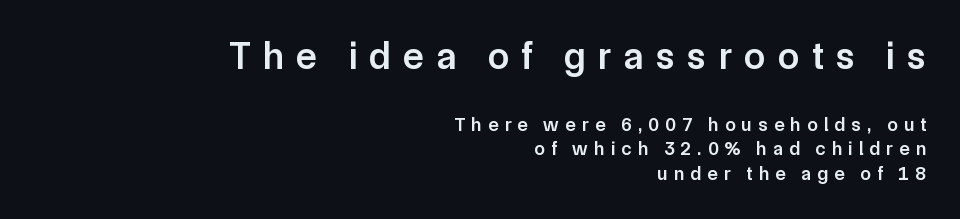
The image shows 38 px semibold sans-serif type, upright; set right-aligned, normal line spacing (1.28x), unusually wide letter spacing (+0.33 em), not underlined; the first (top) block is 2.0x larger; low stroke contrast and a medium x-height.
